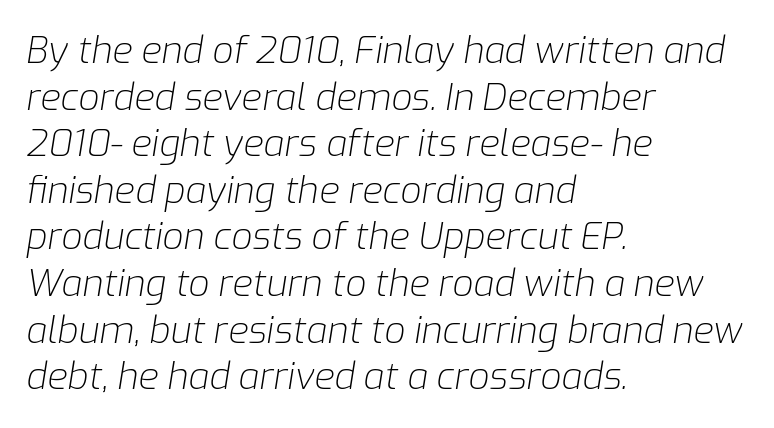
The image shows 37 px light type, italic (leaning right); set left-aligned, normal line spacing (1.26x), normal letter spacing, not underlined; low stroke contrast and a medium x-height.
